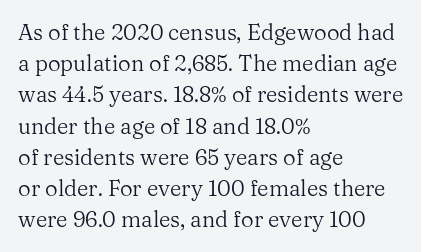
Every row of glyphs begins at an identical x-position on the left. The typesetting does not lean heavy: it is not bold. One glance says typical: line gaps are just what's usual. Underlining? Definitely not there.
